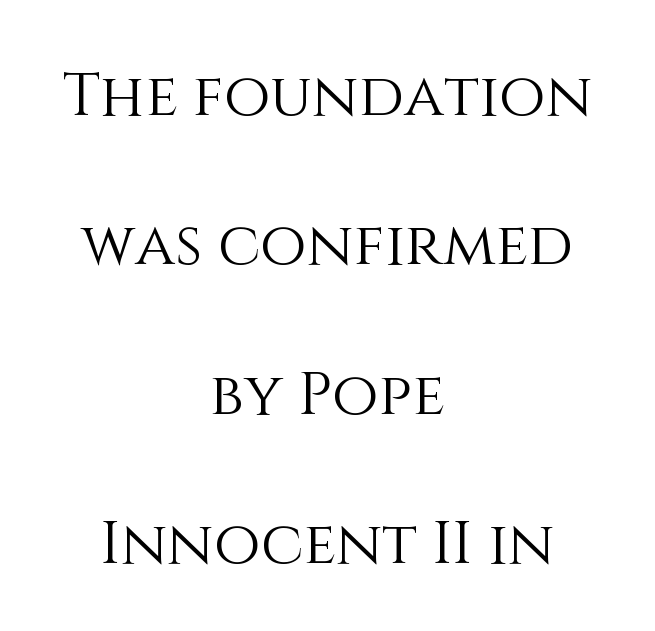
Q: Is the text bold? A: No.
Q: Is the text italic (slanted)? A: No, it is upright.
Q: Is the text underlined? A: No.
Q: How is the paragraph aligned? A: Centered.
Q: Is the spacing between letters normal or unusually wide? A: Normal.
Q: Is the spacing between lines tight, normal or loose? A: Loose.
Q: Width (condensed, normal, or wide)? A: Normal.
Q: Stroke contrast? A: Medium.
Q: x-height? A: Large.
Q: Monospaced? A: No.
